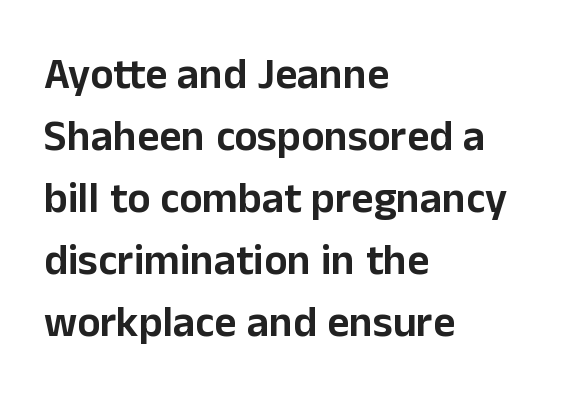
The image shows 43 px sans-serif type, upright; set left-aligned, normal line spacing (1.44x), normal letter spacing, not underlined; low stroke contrast and a medium x-height.
